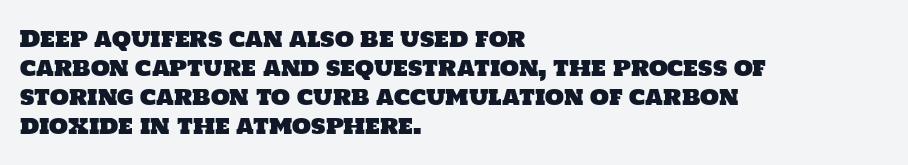
{"underline": "no", "align": "left", "line_spacing": "normal", "line_spacing_ratio": 1.32, "letter_spacing": "normal", "letter_spacing_em": 0.0, "glyph_px": 22}
